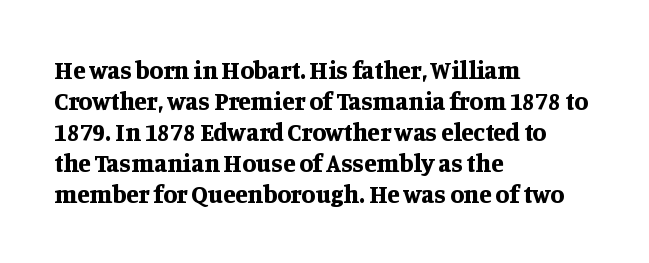
You'd pick this weight for a headline — it's a proper bold. Upright lettering throughout. Nothing unusual about the tracking: characters are spaced as the font intends. Check the space under the baseline: it is left empty.
